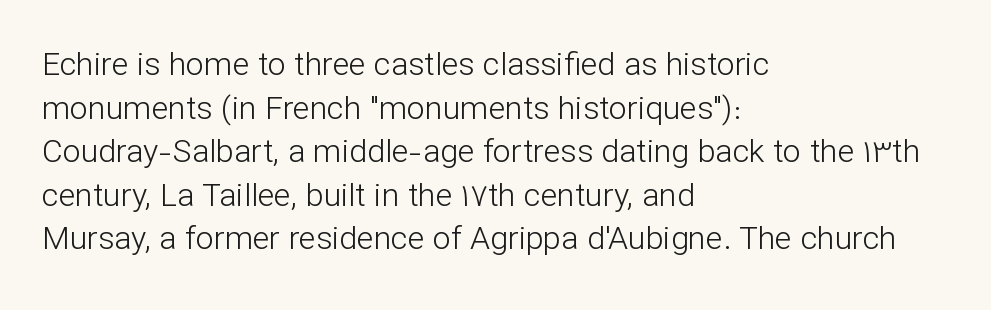
Q: Is the text bold? A: No.
Q: Is the text italic (slanted)? A: No, it is upright.
Q: Is the typeface a serif or a sans-serif typeface? A: Sans-serif.
Q: Is the text underlined? A: No.
Q: How is the paragraph aligned? A: Left-aligned.
Q: Is the spacing between letters normal or unusually wide? A: Normal.
Q: Is the spacing between lines tight, normal or loose? A: Normal.
Q: Width (condensed, normal, or wide)? A: Normal.
Q: Stroke contrast? A: Low.
Q: x-height? A: Medium.
Q: Monospaced? A: No.
